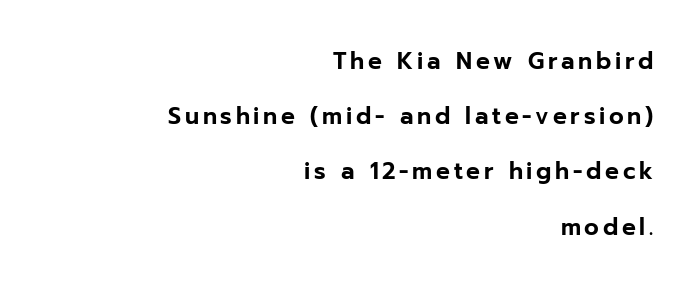
Q: Is the text italic (slanted)? A: No, it is upright.
Q: Is the text underlined? A: No.
Q: How is the paragraph aligned? A: Right-aligned.
Q: Is the spacing between lines tight, normal or loose? A: Loose.
